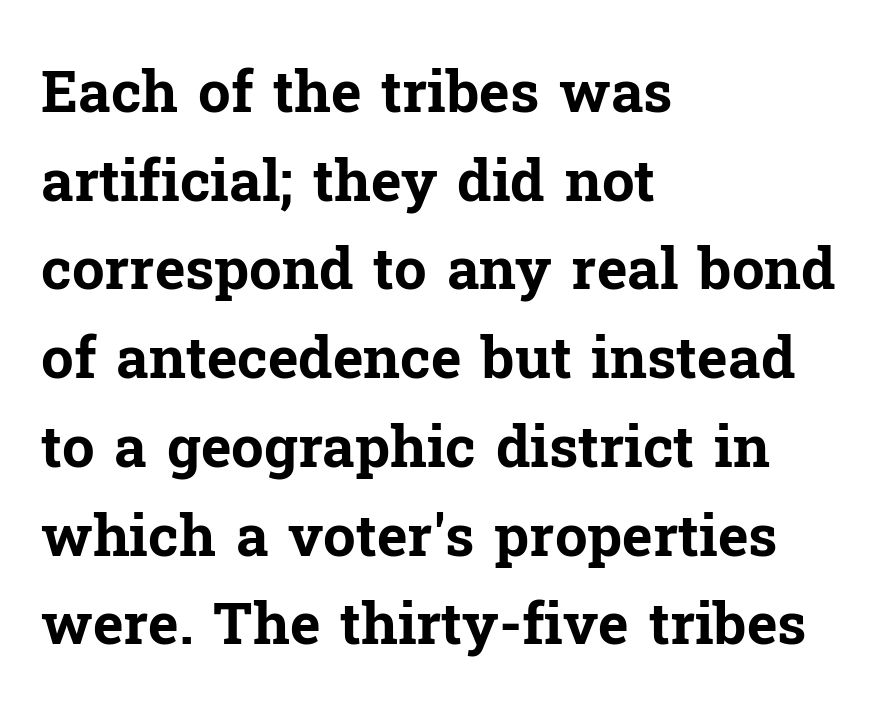
The image shows 58 px bold serif type, upright; set left-aligned, normal line spacing (1.53x), normal letter spacing, not underlined; low stroke contrast and a medium x-height.
